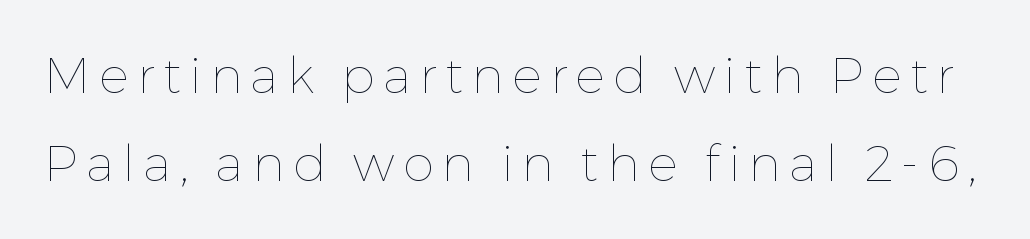
{"italic": "no", "bold": "no", "weight": "thin", "width": "normal", "stroke_contrast": "low", "x_height": "medium", "monospaced": "no", "underline": "no", "line_spacing_ratio": 1.77, "glyph_px": 50}
